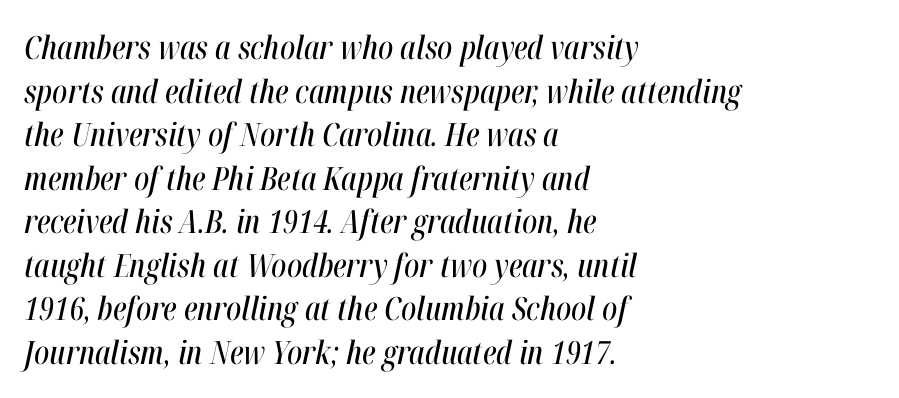
The image shows 32 px condensed type, italic (leaning right); set left-aligned, normal line spacing (1.36x), normal letter spacing, not underlined; high stroke contrast and a medium x-height.
